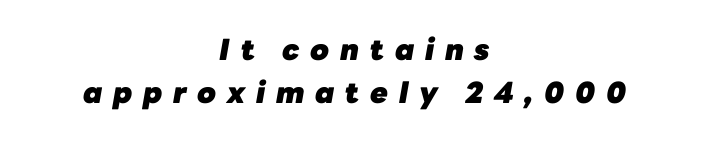
{"italic": "yes", "lean": "right", "slant_degrees": 10, "bold": "yes", "weight": "heavy", "width": "normal", "stroke_contrast": "low", "x_height": "medium", "monospaced": "no", "underline": "no", "align": "center", "line_spacing": "normal", "line_spacing_ratio": 1.49, "letter_spacing": "wide", "letter_spacing_em": 0.37, "glyph_px": 29}
